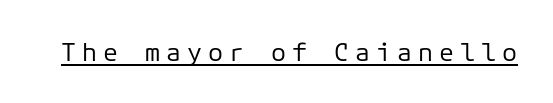
Q: Is the text bold? A: No.
Q: Is the text italic (slanted)? A: No, it is upright.
Q: Is the text underlined? A: Yes.
Q: Is the spacing between letters normal or unusually wide? A: Unusually wide.
